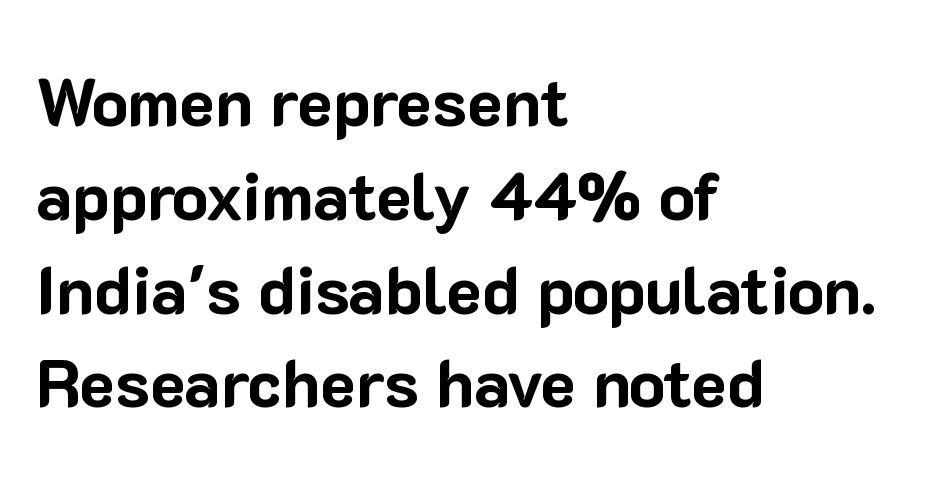
Q: Is the text bold? A: Yes.
Q: Is the text italic (slanted)? A: No, it is upright.
Q: Is the typeface a serif or a sans-serif typeface? A: Sans-serif.
Q: Is the text underlined? A: No.
Q: How is the paragraph aligned? A: Left-aligned.
Q: Is the spacing between letters normal or unusually wide? A: Normal.
Q: Is the spacing between lines tight, normal or loose? A: Normal.
Q: Width (condensed, normal, or wide)? A: Normal.
Q: Stroke contrast? A: Low.
Q: x-height? A: Medium.
Q: Monospaced? A: No.
